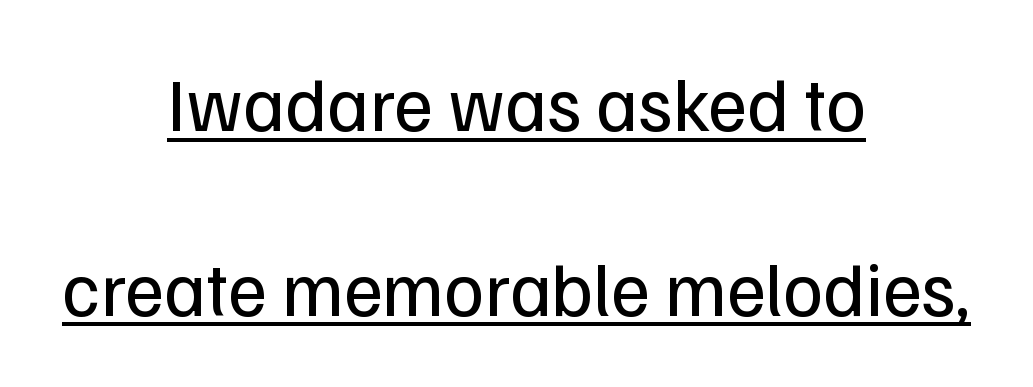
{"serif": "no", "italic": "no", "bold": "no", "weight": "regular", "width": "normal", "stroke_contrast": "low", "x_height": "medium", "monospaced": "no", "underline": "yes", "align": "center", "line_spacing": "loose", "line_spacing_ratio": 2.43, "letter_spacing": "normal", "letter_spacing_em": 0.0, "glyph_px": 76}
